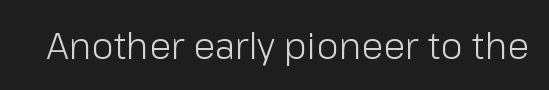
The image shows 36 px light sans-serif type, upright; set normal letter spacing, not underlined; low stroke contrast and a medium x-height.
